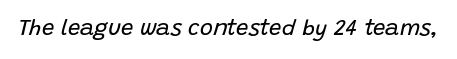
The image shows 22 px text type, italic (leaning right); set normal letter spacing, not underlined.
